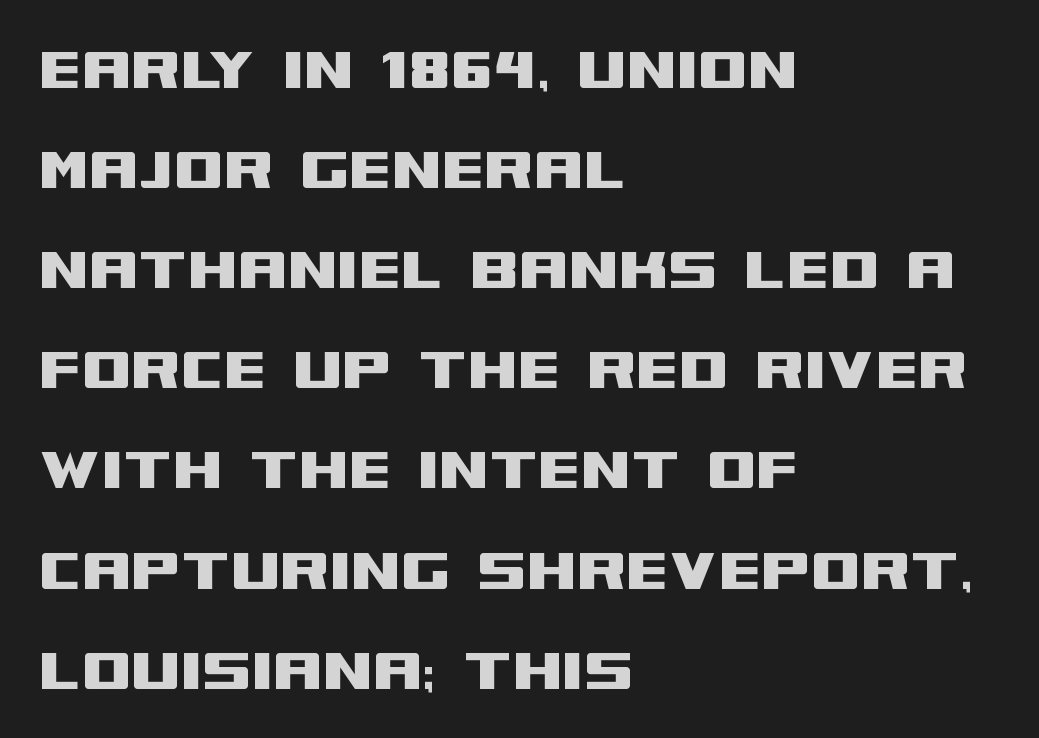
{"serif": "no", "italic": "no", "width": "wide", "stroke_contrast": "medium", "x_height": "large", "monospaced": "no", "underline": "no", "align": "left", "line_spacing": "normal", "line_spacing_ratio": 1.41, "letter_spacing": "normal", "letter_spacing_em": 0.0, "glyph_px": 71}
